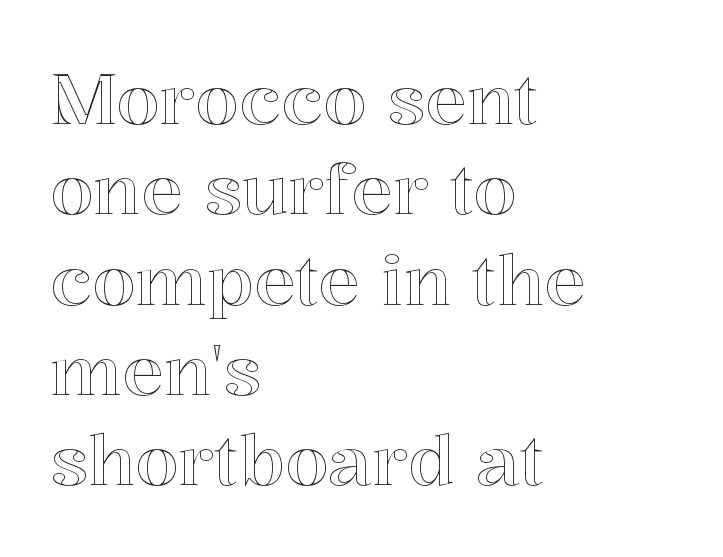
{"italic": "no", "width": "normal", "x_height": "medium", "monospaced": "no", "underline": "no", "align": "left", "line_spacing": "normal", "line_spacing_ratio": 1.29, "letter_spacing": "normal", "letter_spacing_em": 0.0, "glyph_px": 70}
